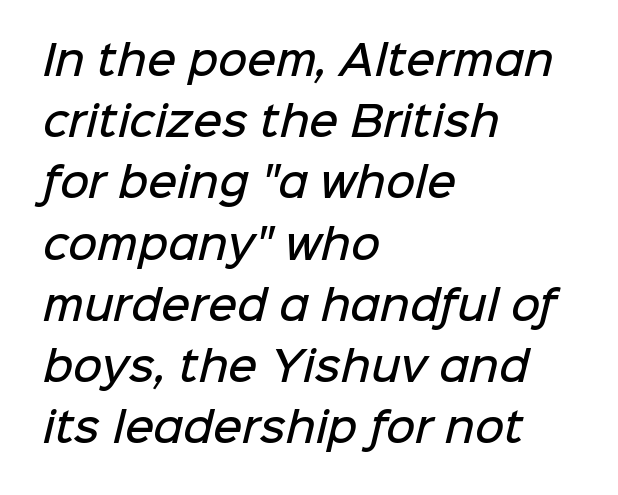
A typesetter would call this proportional, since set widths differ per character. The setting favours the left margin, as ordinary paragraphs usually do. Nobody drew a line under any word here. Look at the stroke-to-counter ratio: somewhat heavy, a semibold.
